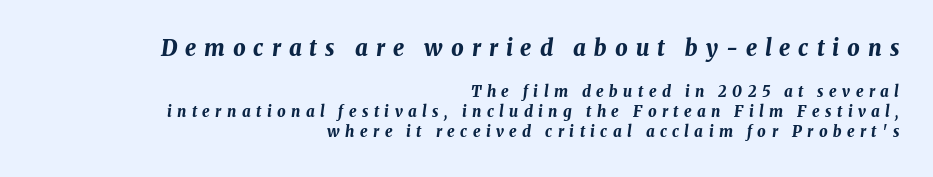
The image shows 22 px bold type, italic (leaning right); set right-aligned, normal line spacing (1.36x), unusually wide letter spacing (+0.36 em), not underlined; the first (top) block is 1.47x larger.
